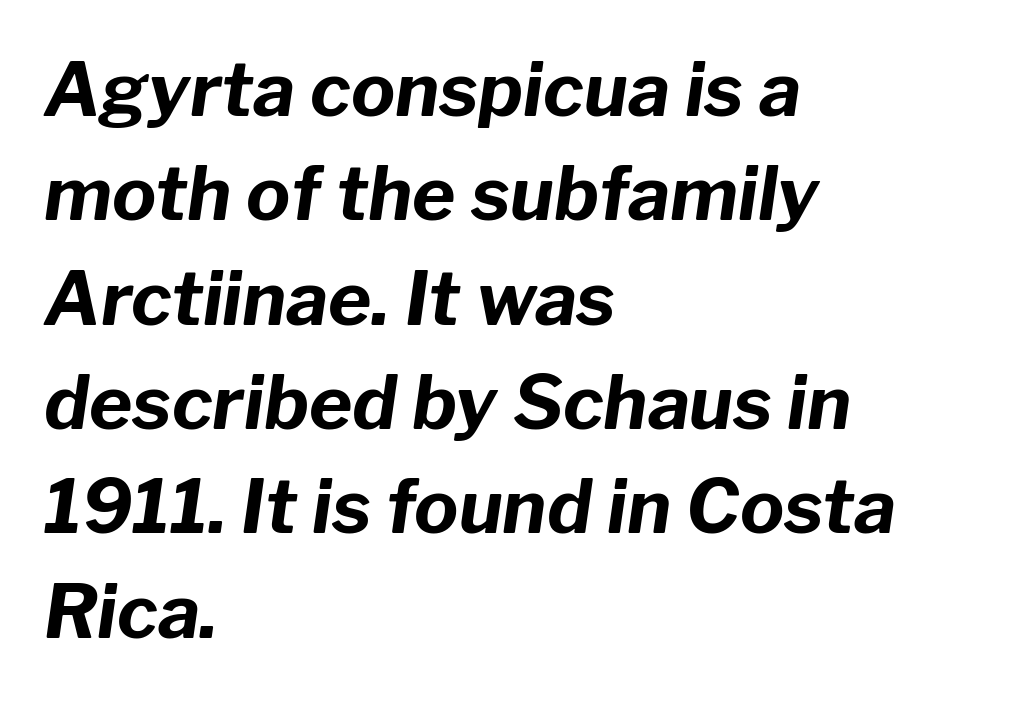
The face used here has the dense, thick strokes of a bold. Rendered with sloped, italic letterforms. Regular leading. Teacher's note: observe the even left margin — that is flush-left alignment. The tracking reads as untouched default to a designer's eye. Proportional: the letters do not fall into vertical columns.
